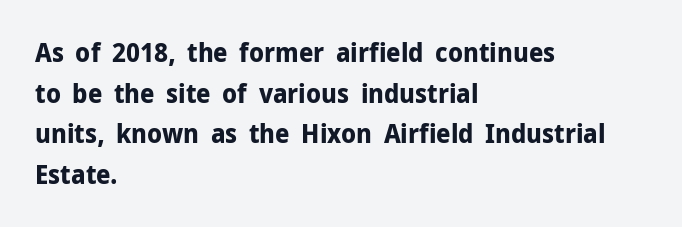
Students, note that the glyphs here touch the page at normal intervals. Lines of text with bare space underneath. Short and long lines alike share a common starting point at left. The font's upright variant was chosen for this text.
